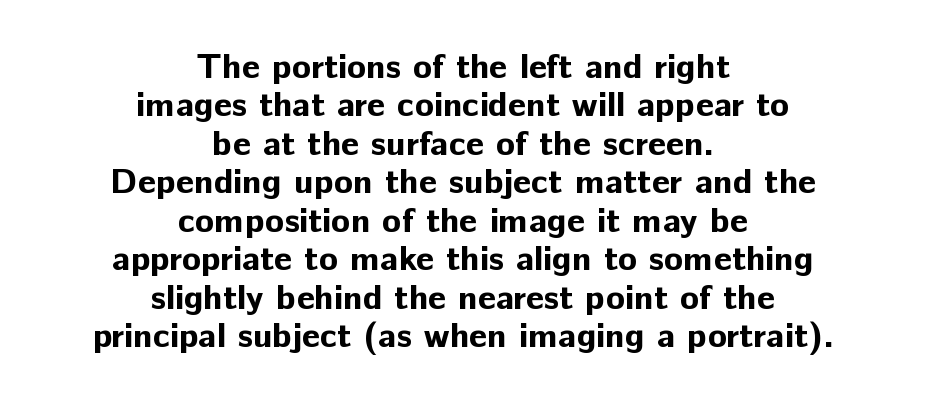
The image shows 35 px bold sans-serif type, upright; set centered, tight line spacing (1.1x), normal letter spacing, not underlined; low stroke contrast and a medium x-height.
